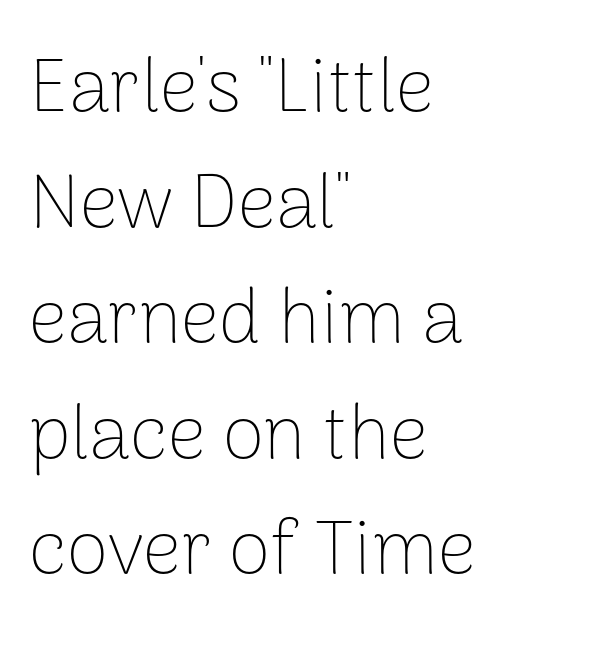
The image shows 76 px thin sans-serif type, upright; set left-aligned, normal line spacing (1.52x), normal letter spacing, not underlined; low stroke contrast and a medium x-height.
